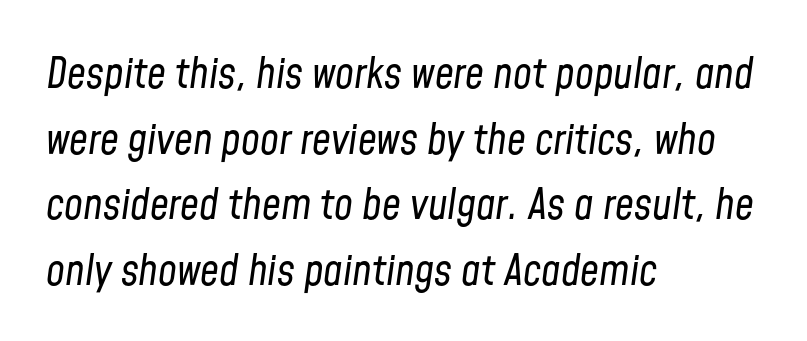
Q: Is the text bold? A: No.
Q: Is the text italic (slanted)? A: Yes, it leans right by about 8 degrees.
Q: Is the text underlined? A: No.
Q: How is the paragraph aligned? A: Left-aligned.
Q: Is the spacing between letters normal or unusually wide? A: Normal.
Q: Is the spacing between lines tight, normal or loose? A: Normal.
Q: Width (condensed, normal, or wide)? A: Condensed.
Q: Stroke contrast? A: Low.
Q: x-height? A: Medium.
Q: Monospaced? A: No.
